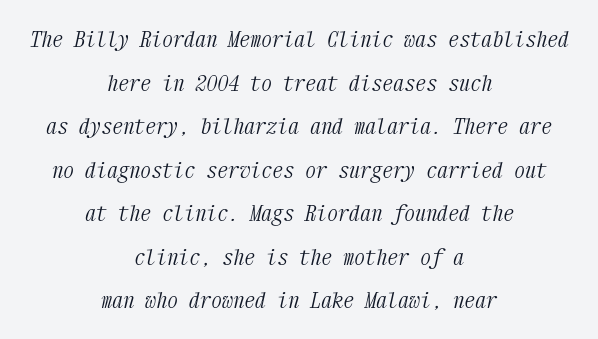
Q: Is the text bold? A: No.
Q: Is the text italic (slanted)? A: Yes, it leans right by about 12 degrees.
Q: Is the text underlined? A: No.
Q: How is the paragraph aligned? A: Centered.
Q: Is the spacing between letters normal or unusually wide? A: Normal.
Q: Is the spacing between lines tight, normal or loose? A: Loose.
